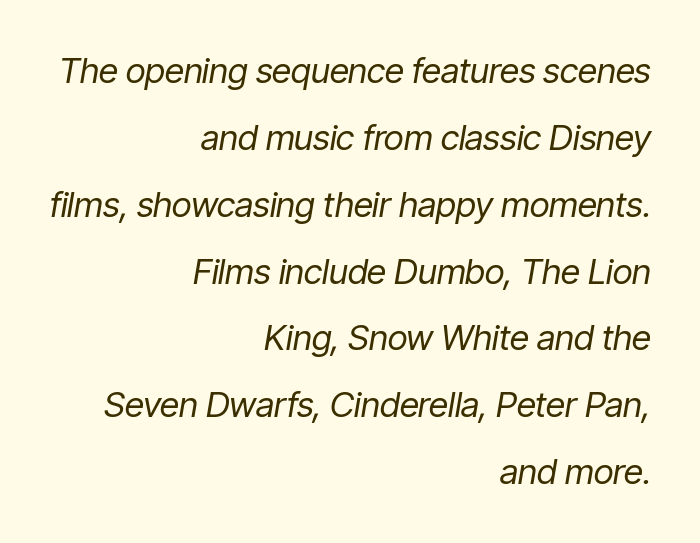
The image shows 35 px regular-weight, condensed type, italic (leaning right); set right-aligned, loose line spacing (1.91x), normal letter spacing, not underlined; low stroke contrast and a medium x-height.
